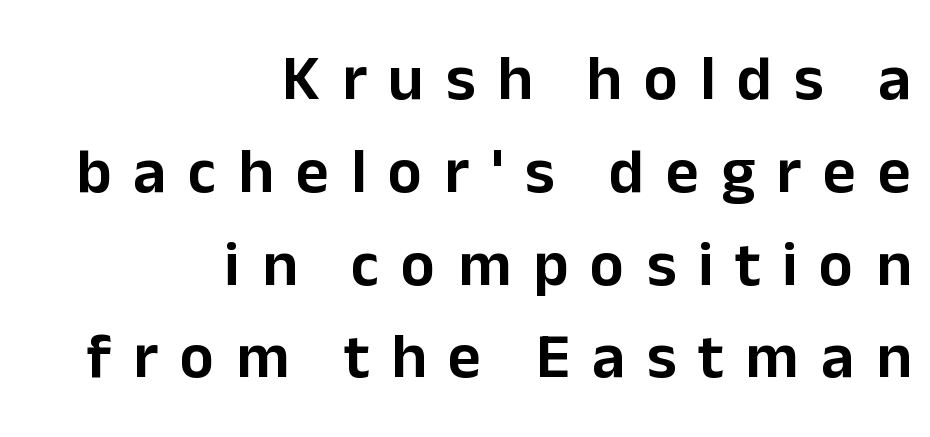
The image shows 64 px sans-serif type, upright; set right-aligned, normal line spacing (1.45x), unusually wide letter spacing (+0.34 em), not underlined; low stroke contrast and a medium x-height.
